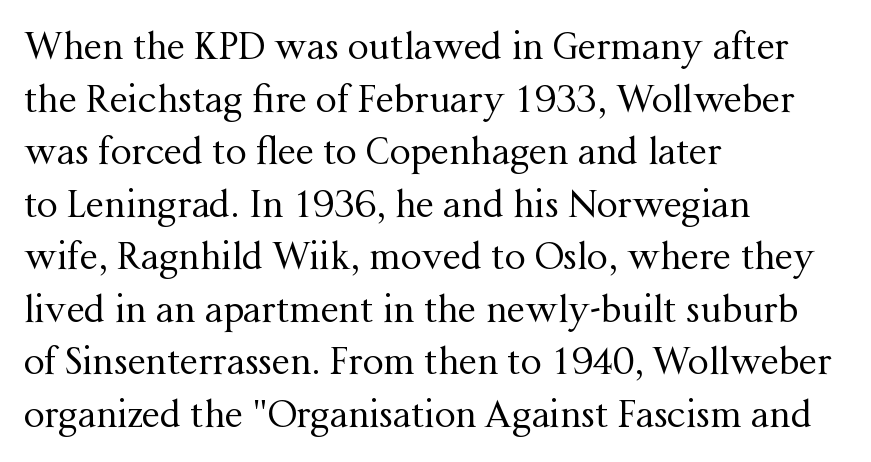
Q: Is the text bold? A: No.
Q: Is the text italic (slanted)? A: No, it is upright.
Q: Is the typeface a serif or a sans-serif typeface? A: Serif.
Q: Is the text underlined? A: No.
Q: How is the paragraph aligned? A: Left-aligned.
Q: Is the spacing between letters normal or unusually wide? A: Normal.
Q: Is the spacing between lines tight, normal or loose? A: Normal.
Q: Width (condensed, normal, or wide)? A: Normal.
Q: Stroke contrast? A: Medium.
Q: x-height? A: Medium.
Q: Monospaced? A: No.
